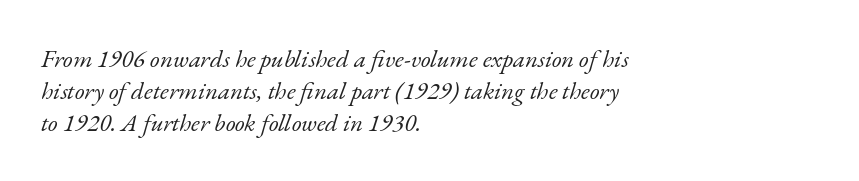
Q: Is the text bold? A: No.
Q: Is the text italic (slanted)? A: Yes, it leans right by about 17 degrees.
Q: Is the text underlined? A: No.
Q: How is the paragraph aligned? A: Left-aligned.
Q: Is the spacing between letters normal or unusually wide? A: Normal.
Q: Is the spacing between lines tight, normal or loose? A: Normal.
